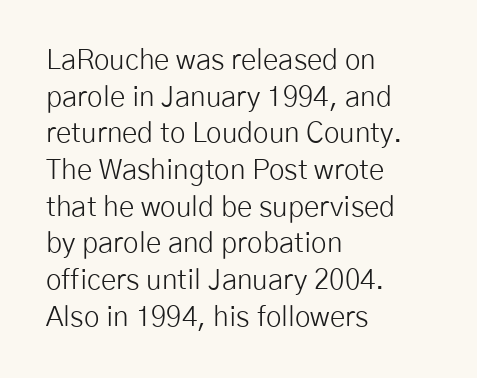
The image shows 28 px light sans-serif type, upright; set left-aligned, normal line spacing (1.31x), normal letter spacing, not underlined; low stroke contrast and a medium x-height.
